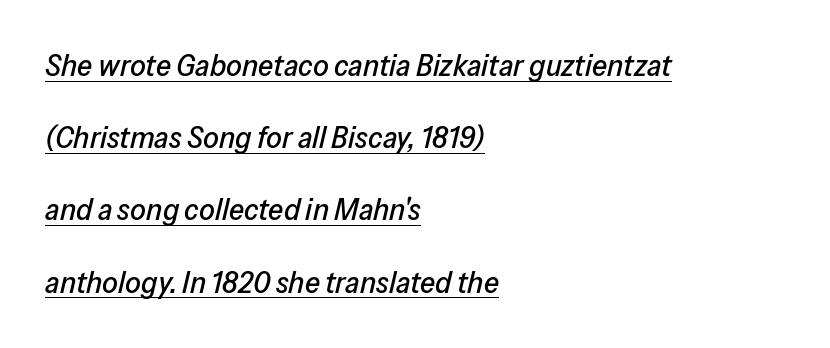
Q: Is the text italic (slanted)? A: Yes, it leans right by about 13 degrees.
Q: Is the text underlined? A: Yes.
Q: How is the paragraph aligned? A: Left-aligned.
Q: Is the spacing between letters normal or unusually wide? A: Normal.
Q: Is the spacing between lines tight, normal or loose? A: Loose.
Q: Width (condensed, normal, or wide)? A: Normal.
Q: Stroke contrast? A: Low.
Q: x-height? A: Medium.
Q: Monospaced? A: No.
